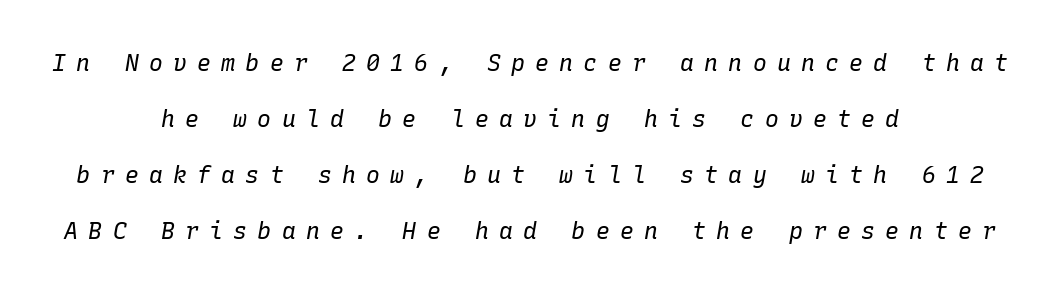
Q: Is the text bold? A: No.
Q: Is the text italic (slanted)? A: Yes, it leans right by about 10 degrees.
Q: Is the text underlined? A: No.
Q: How is the paragraph aligned? A: Centered.
Q: Is the spacing between letters normal or unusually wide? A: Unusually wide.
Q: Is the spacing between lines tight, normal or loose? A: Loose.
